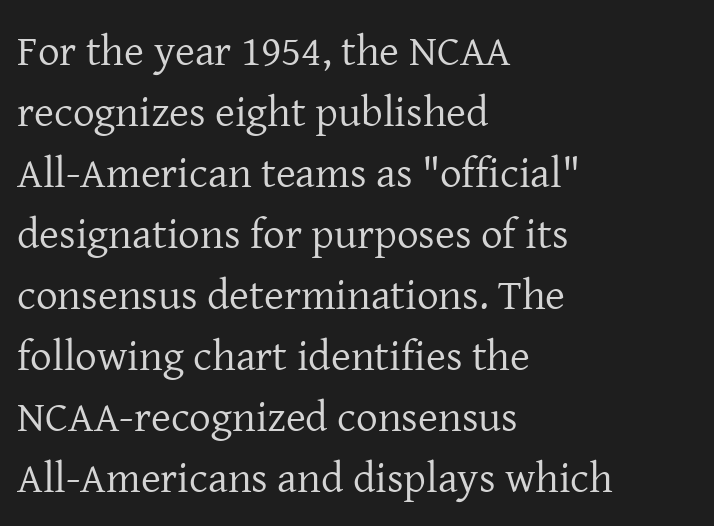
The image shows 43 px regular-weight serif type, upright; set left-aligned, normal line spacing (1.42x), normal letter spacing, not underlined; low stroke contrast and a medium x-height.
